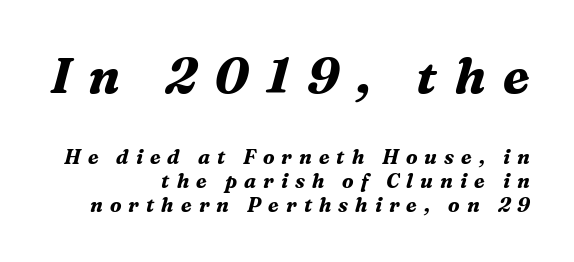
The line texture is sparse and dotted thanks to wide tracking. Compared with ordinary roman type, these characters are visibly tilted. Two sizes are in play, and the larger belongs to the first block. Does the weight exceed regular? Yes, all the way to bold. Decoration check: the copy has no underline.
